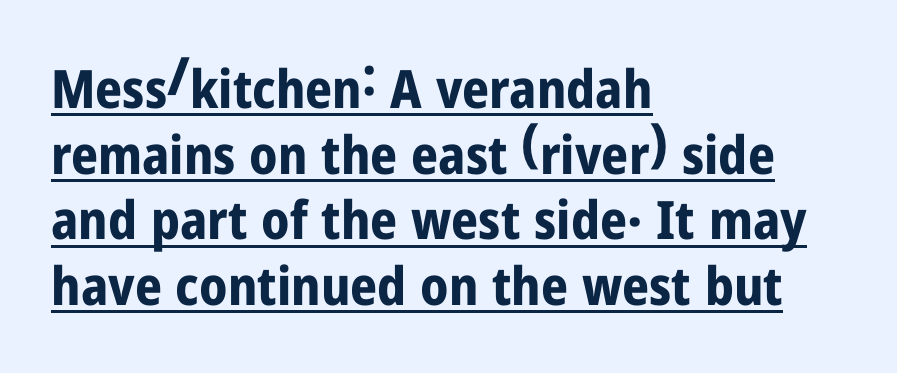
The image shows 53 px bold, condensed sans-serif type, upright; set left-aligned, line spacing 1.24x, normal letter spacing, underlined; low stroke contrast and a medium x-height.
